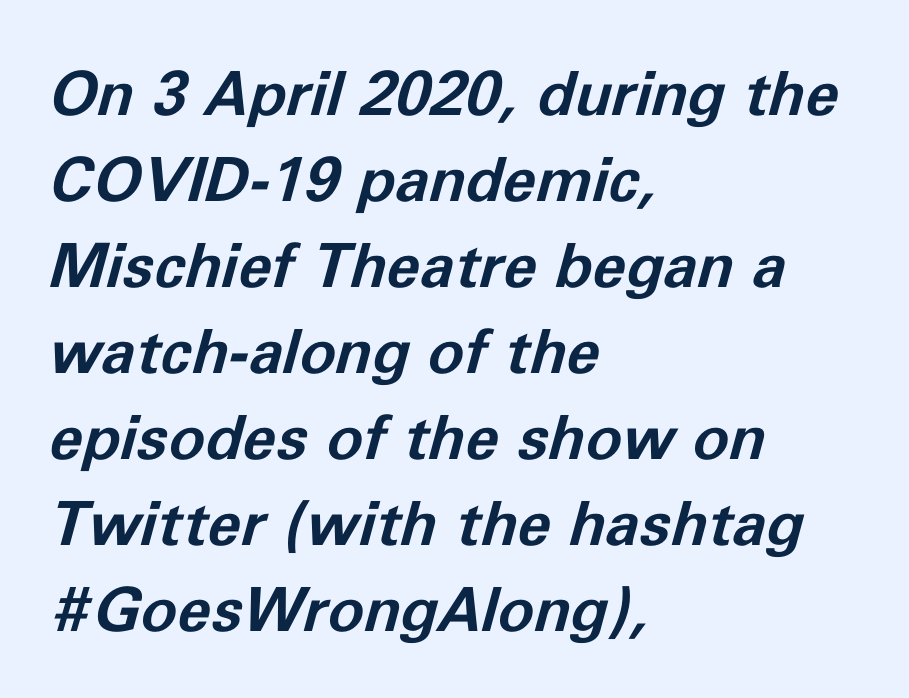
Q: Is the text bold? A: Yes.
Q: Is the text italic (slanted)? A: Yes, it leans right by about 11 degrees.
Q: Is the text underlined? A: No.
Q: How is the paragraph aligned? A: Left-aligned.
Q: Is the spacing between letters normal or unusually wide? A: Normal.
Q: Is the spacing between lines tight, normal or loose? A: Normal.
Q: Width (condensed, normal, or wide)? A: Normal.
Q: Stroke contrast? A: Low.
Q: x-height? A: Medium.
Q: Monospaced? A: No.
